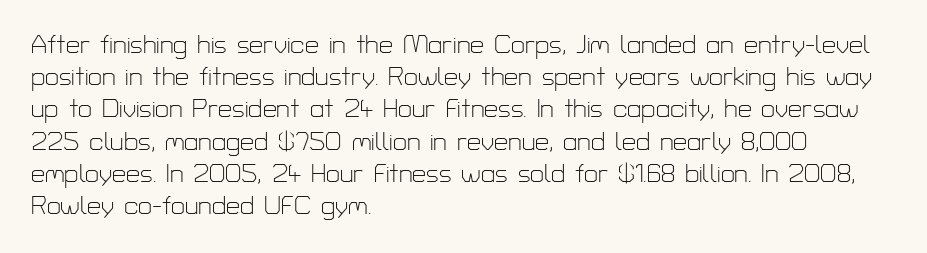
These lines keep a tight, regular rhythm from letter to letter. This sample is left-justified, so line endings fall wherever the words run out. The space between consecutive lines is moderate. Do the letters lean? They stand straight. The passage shown is not underscored anywhere. Stems and bowls with no extra thickness — not bold.
